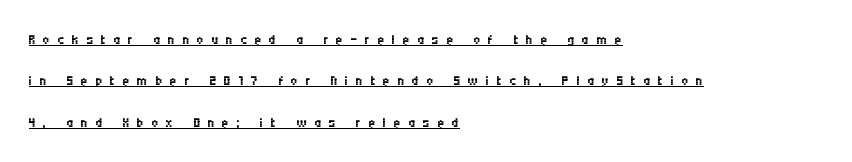
Q: Is the text bold? A: No.
Q: Is the text italic (slanted)? A: No, it is upright.
Q: Is the text underlined? A: Yes.
Q: How is the paragraph aligned? A: Left-aligned.
Q: Is the spacing between letters normal or unusually wide? A: Unusually wide.
Q: Is the spacing between lines tight, normal or loose? A: Loose.
